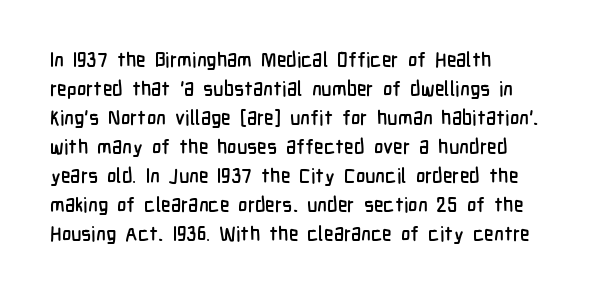
Rows of type keep a routine distance in the vertical direction. Is the block centered? No — it sits flush against the left margin. No italicization has been applied; the sample stays upright. Letters rest on an invisible, unmarked baseline.
